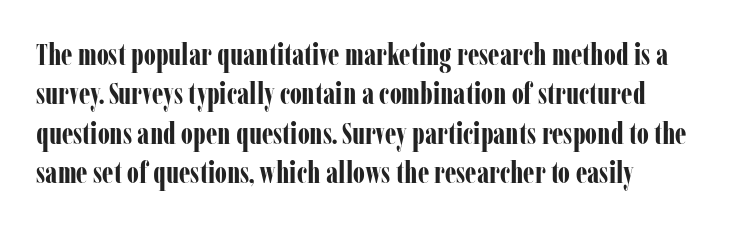
Font category for this specimen: serif. Normally led — the rows are evenly, conventionally spaced. Strokes here are thick enough to call this a true bold. The rendering uses natural spacing where letterforms have individual widths.
